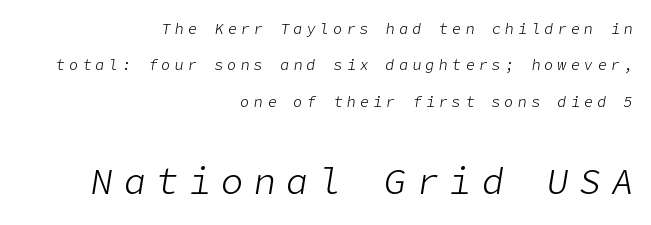
Q: Is the text bold? A: No.
Q: Is the text italic (slanted)? A: Yes, it leans right by about 9 degrees.
Q: Is the text underlined? A: No.
Q: How is the paragraph aligned? A: Right-aligned.
Q: Is the spacing between letters normal or unusually wide? A: Unusually wide.
Q: Is the spacing between lines tight, normal or loose? A: Loose.
Q: Which block of text is set in a larger size, the first (top) or the second (bottom)? A: The second (bottom) one.
Q: Width (condensed, normal, or wide)? A: Normal.
Q: Stroke contrast? A: Low.
Q: x-height? A: Medium.
